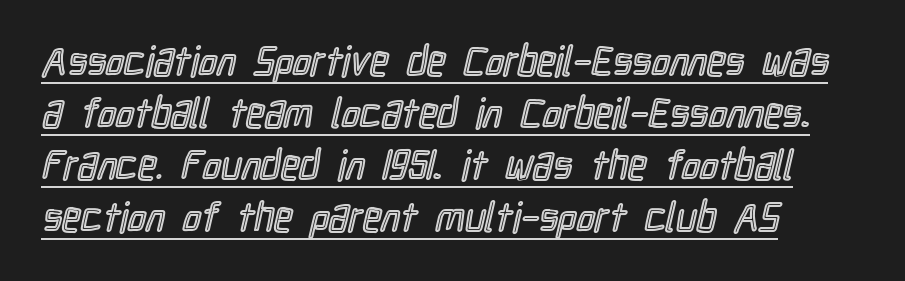
{"width": "condensed", "x_height": "medium", "monospaced": "no", "underline": "yes", "align": "left", "line_spacing": "normal", "line_spacing_ratio": 1.27, "letter_spacing": "normal", "letter_spacing_em": 0.0, "glyph_px": 41}
